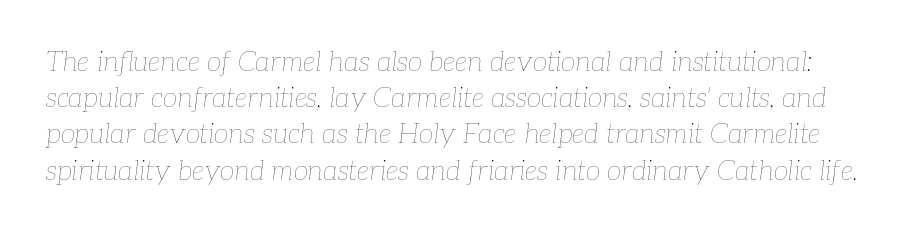
{"italic": "yes", "lean": "right", "slant_degrees": 7, "bold": "no", "underline": "no", "line_spacing": "normal", "line_spacing_ratio": 1.34, "letter_spacing": "normal", "letter_spacing_em": 0.0, "glyph_px": 27}
